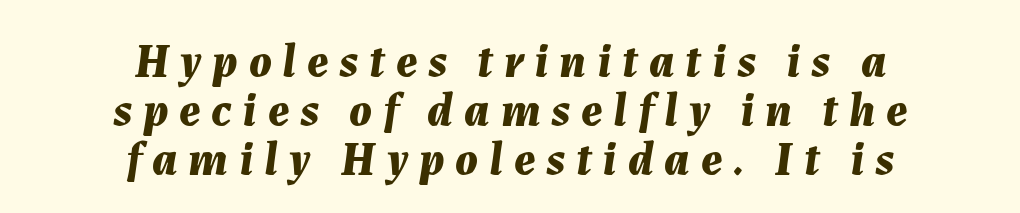
The image shows 47 px bold type, italic (leaning right); set centered, tight line spacing (1.04x), unusually wide letter spacing (+0.23 em), not underlined; medium stroke contrast and a medium x-height.
